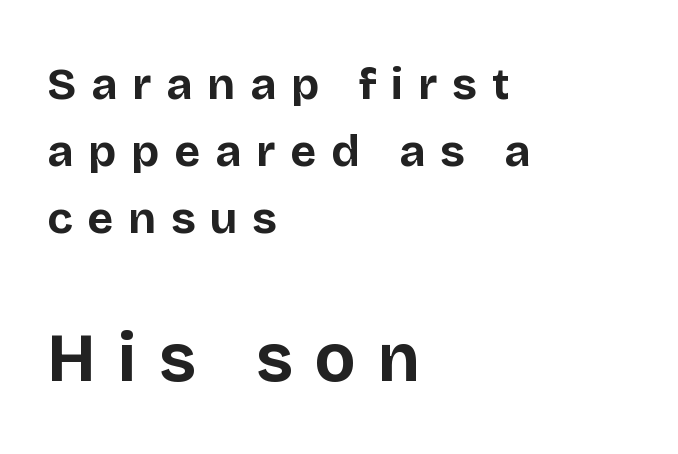
The image shows 68 px bold sans-serif type, upright; set left-aligned, normal line spacing (1.49x), unusually wide letter spacing (+0.33 em), not underlined; the second (bottom) block is 1.51x larger; low stroke contrast and a large x-height.
